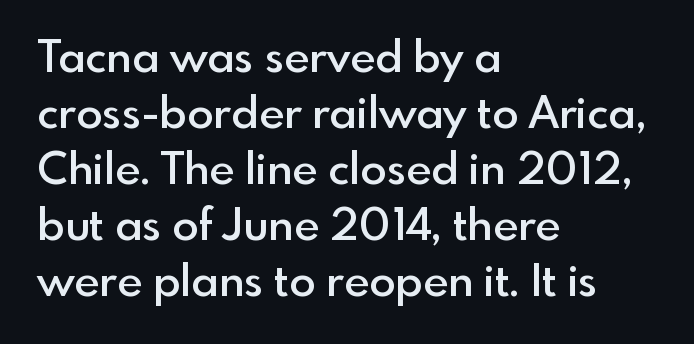
The image shows 44 px semibold sans-serif type, upright; set left-aligned, normal line spacing (1.27x), normal letter spacing, not underlined; a small x-height.
